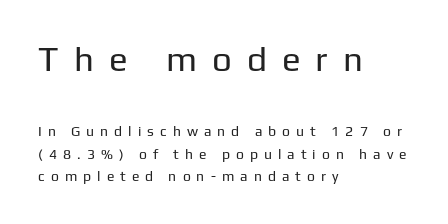
This is sans-serif lettering, the kind often seen on screens and signage. Stroke thickness stays within the range of a standard reading face or lighter. Look at the tracking — it's clearly loosened, letters drifting apart. The foot of each line stays bare and open.
